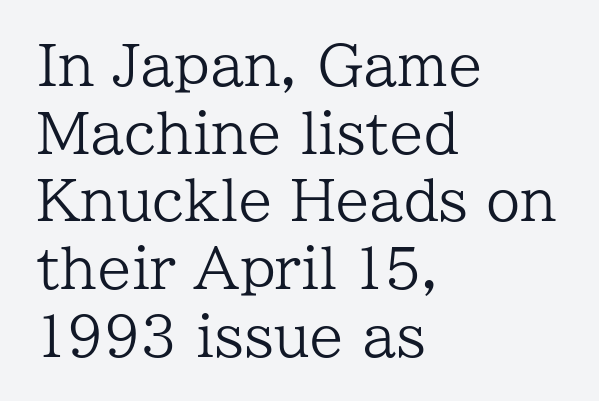
{"serif": "yes", "italic": "no", "bold": "no", "weight": "regular", "width": "normal", "stroke_contrast": "low", "x_height": "medium", "monospaced": "no", "underline": "no", "align": "left", "line_spacing_ratio": 1.23, "letter_spacing": "normal", "letter_spacing_em": 0.0, "glyph_px": 55}
